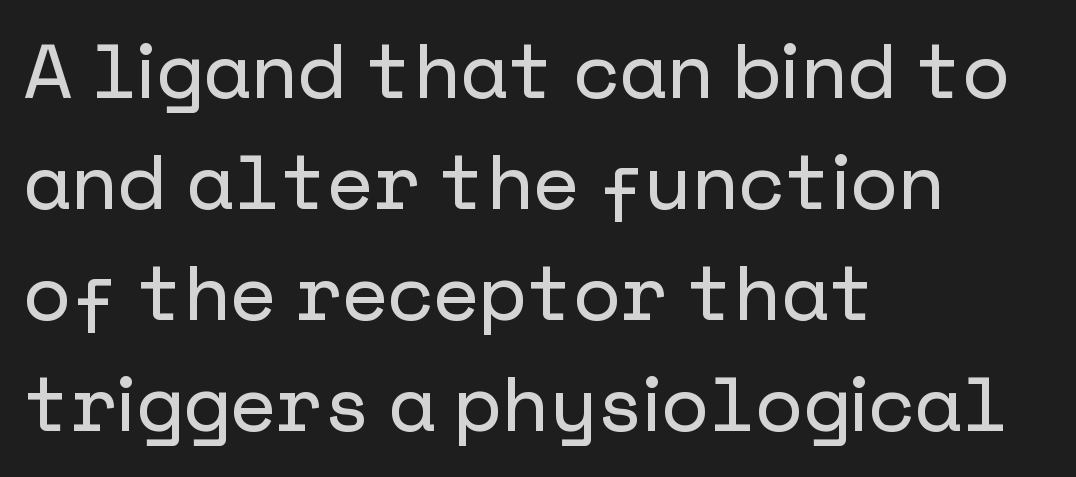
Q: Is the text italic (slanted)? A: No, it is upright.
Q: Is the typeface a serif or a sans-serif typeface? A: Sans-serif.
Q: Is the text underlined? A: No.
Q: How is the paragraph aligned? A: Left-aligned.
Q: Is the spacing between letters normal or unusually wide? A: Normal.
Q: Is the spacing between lines tight, normal or loose? A: Normal.
Q: Width (condensed, normal, or wide)? A: Normal.
Q: Stroke contrast? A: Low.
Q: x-height? A: Medium.
